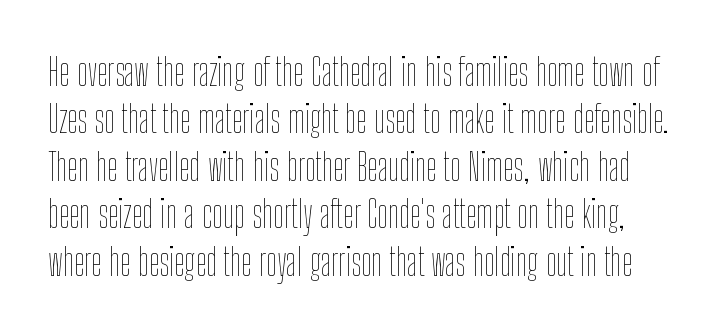
Plain, unruled lines of type. The lines sit at an ordinary, default distance from one another. Upright lettering throughout. Default kerning and tracking; the words read as compact shapes. You could not count columns in this text — the font is proportionally spaced.
